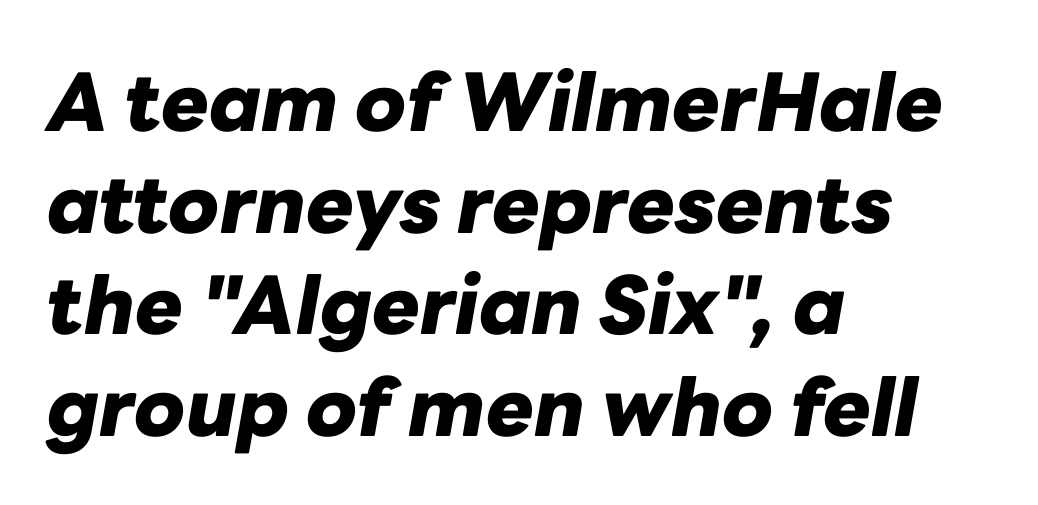
Q: Is the text bold? A: Yes.
Q: Is the text italic (slanted)? A: Yes, it leans right by about 10 degrees.
Q: Is the text underlined? A: No.
Q: How is the paragraph aligned? A: Left-aligned.
Q: Is the spacing between letters normal or unusually wide? A: Normal.
Q: Is the spacing between lines tight, normal or loose? A: Normal.
Q: Width (condensed, normal, or wide)? A: Normal.
Q: Stroke contrast? A: Low.
Q: x-height? A: Medium.
Q: Monospaced? A: No.
